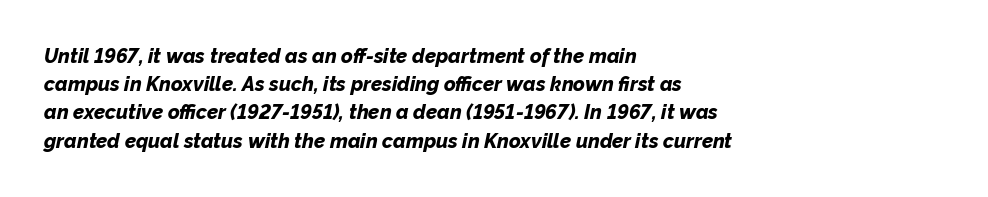
Rule under the text: the space is simply empty. Each word holds together tightly as a unit, with standard inter-letter gaps. Which margin do the lines hug? The left one — the right edge is uneven. Slanted lettering throughout. Heavy, bold letterforms.
